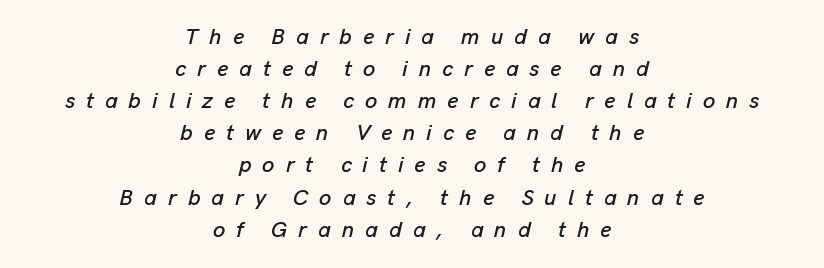
{"italic": "yes", "lean": "right", "slant_degrees": 13, "underline": "no", "align": "center", "line_spacing": "normal", "line_spacing_ratio": 1.46, "letter_spacing": "wide", "letter_spacing_em": 0.5, "glyph_px": 22}
